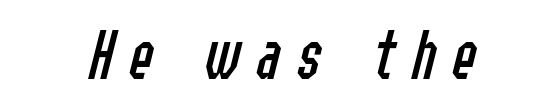
The image shows 73 px regular-weight, condensed type, italic (leaning right); set centered, unusually wide letter spacing (+0.22 em), not underlined; low stroke contrast and a medium x-height.
